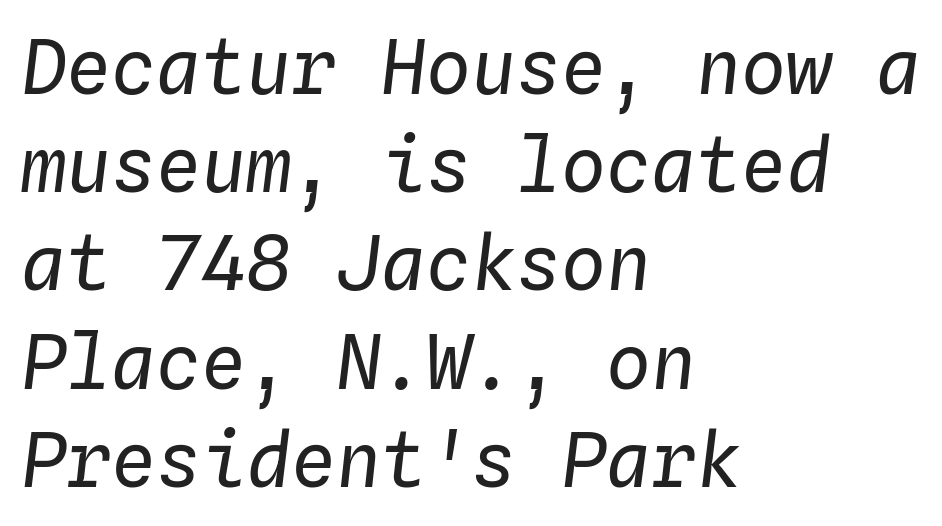
Q: Is the text bold? A: No.
Q: Is the text italic (slanted)? A: Yes, it leans right by about 4 degrees.
Q: Is the text underlined? A: No.
Q: How is the paragraph aligned? A: Left-aligned.
Q: Is the spacing between letters normal or unusually wide? A: Normal.
Q: Is the spacing between lines tight, normal or loose? A: Normal.
Q: Width (condensed, normal, or wide)? A: Normal.
Q: Stroke contrast? A: Low.
Q: x-height? A: Medium.
Q: Monospaced? A: Yes.
